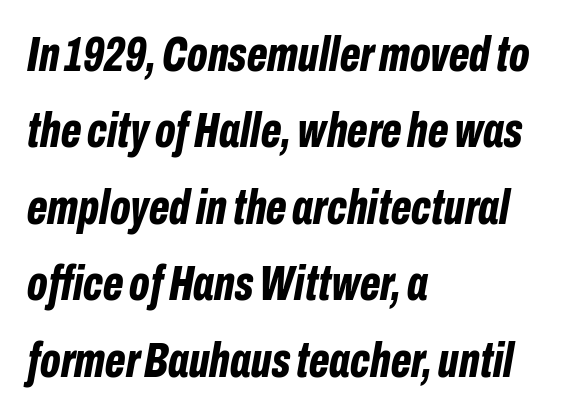
The image shows 49 px bold, condensed type, italic (leaning right); set left-aligned, normal line spacing (1.56x), normal letter spacing, not underlined; low stroke contrast and a medium x-height.
